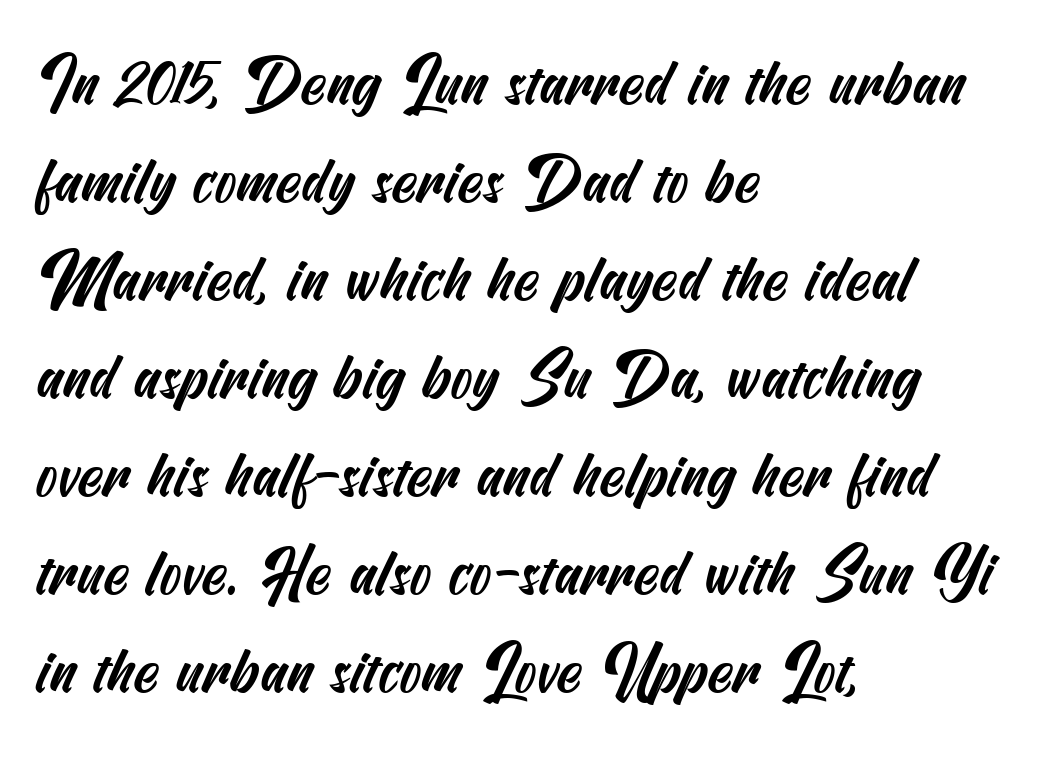
The image shows 64 px condensed sans-serif type; set left-aligned, normal line spacing (1.53x), normal letter spacing, not underlined; medium stroke contrast and a small x-height.
